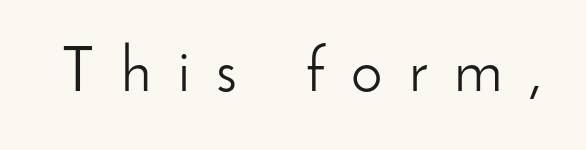
The image shows 63 px light sans-serif type, upright; set unusually wide letter spacing (+0.42 em), not underlined; low stroke contrast and a small x-height.
